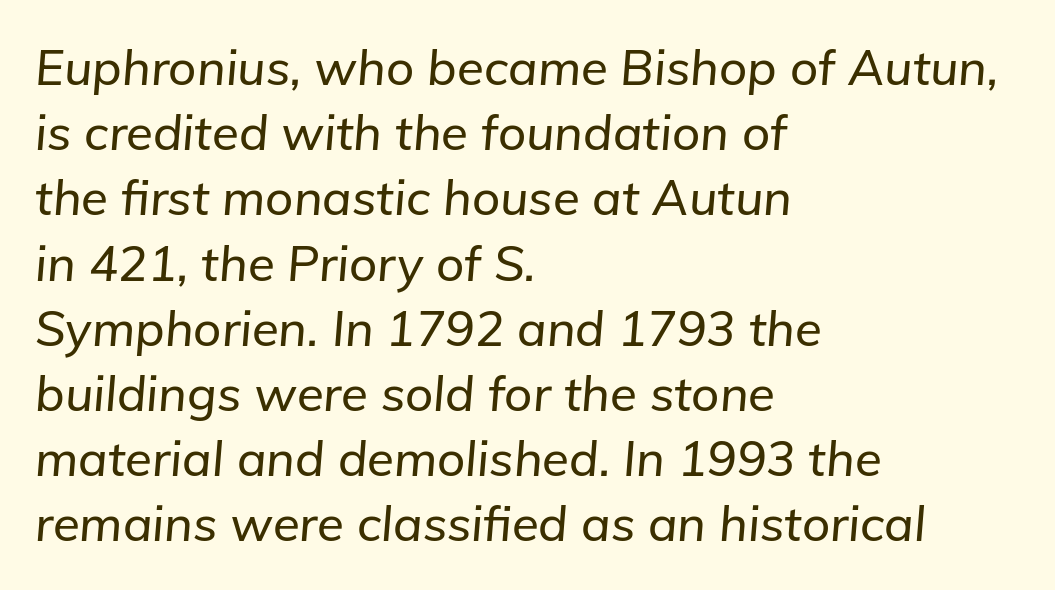
The image shows 49 px text type, italic (leaning right); set left-aligned, normal line spacing (1.33x), normal letter spacing, not underlined; low stroke contrast and a medium x-height.
